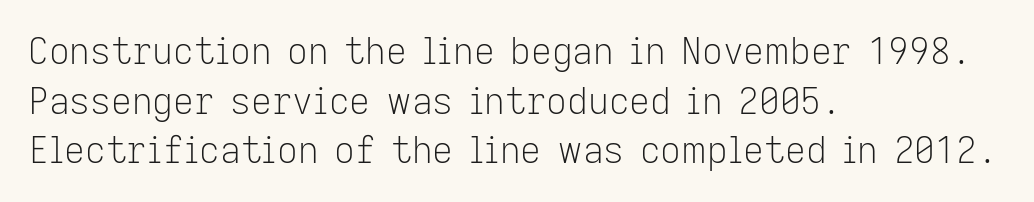
Bold? No — there's no thickening of the strokes. Italic: no, the glyphs are upright roman. A normal amount of white space separates one row of letters from the next. A classic flush-left, rag-right setting is used for this passage. The baseline area is clear.
